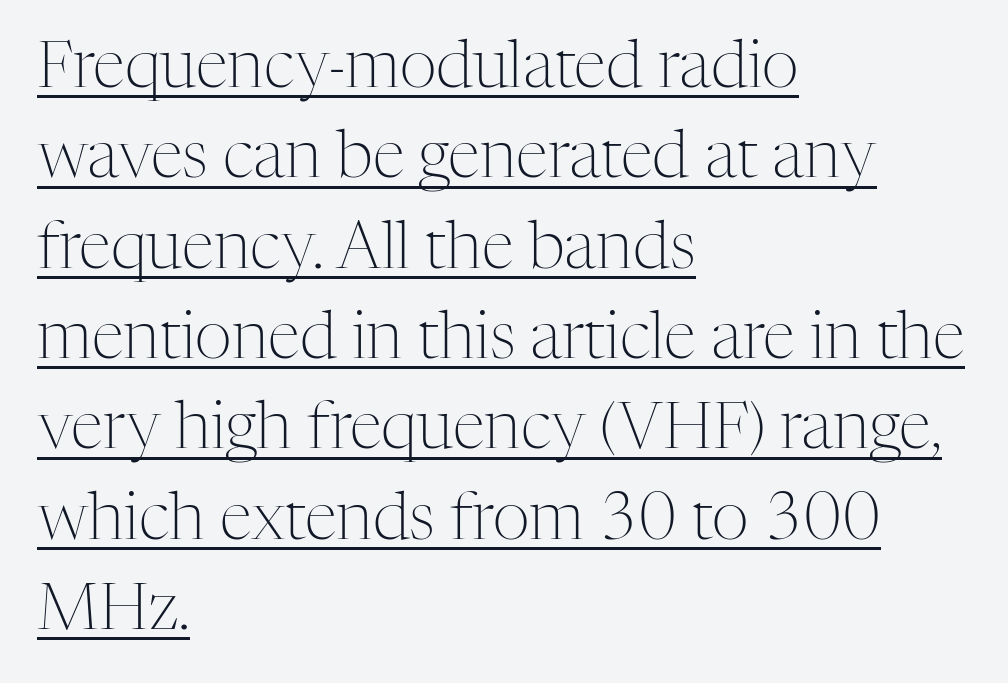
{"serif": "yes", "italic": "no", "bold": "no", "weight": "light", "width": "normal", "stroke_contrast": "medium", "x_height": "medium", "monospaced": "no", "underline": "yes", "align": "left", "line_spacing": "normal", "line_spacing_ratio": 1.39, "letter_spacing": "normal", "letter_spacing_em": 0.0, "glyph_px": 65}
